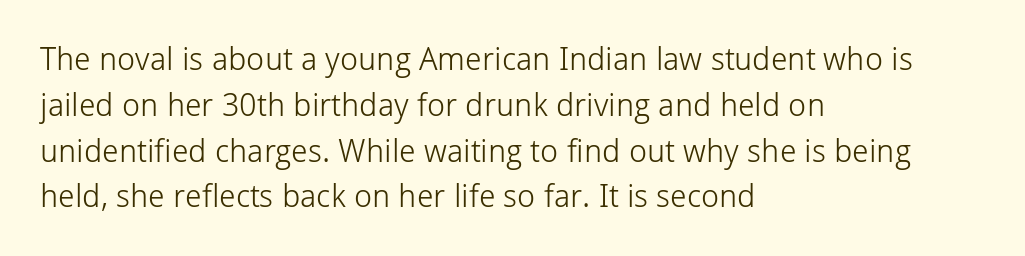
{"serif": "no", "italic": "no", "bold": "no", "weight": "light", "width": "normal", "stroke_contrast": "low", "x_height": "medium", "monospaced": "no", "underline": "no", "align": "left", "line_spacing": "normal", "line_spacing_ratio": 1.43, "letter_spacing": "normal", "letter_spacing_em": 0.0, "glyph_px": 32}
